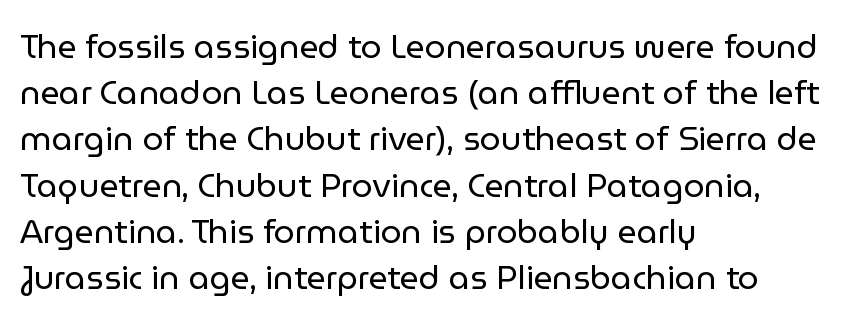
{"serif": "no", "italic": "no", "bold": "no", "weight": "regular", "width": "normal", "stroke_contrast": "low", "x_height": "medium", "monospaced": "no", "underline": "no", "align": "left", "line_spacing": "normal", "line_spacing_ratio": 1.4, "letter_spacing": "normal", "letter_spacing_em": 0.0, "glyph_px": 33}
